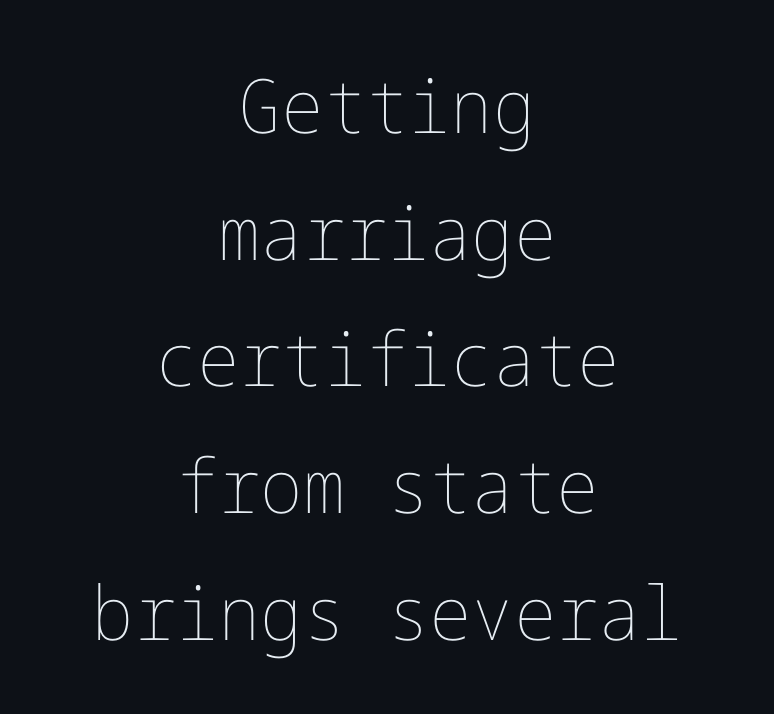
Q: Is the text bold? A: No.
Q: Is the text italic (slanted)? A: No, it is upright.
Q: Is the text underlined? A: No.
Q: How is the paragraph aligned? A: Centered.
Q: Is the spacing between letters normal or unusually wide? A: Normal.
Q: Is the spacing between lines tight, normal or loose? A: Normal.
Q: Width (condensed, normal, or wide)? A: Normal.
Q: Stroke contrast? A: Low.
Q: x-height? A: Medium.
